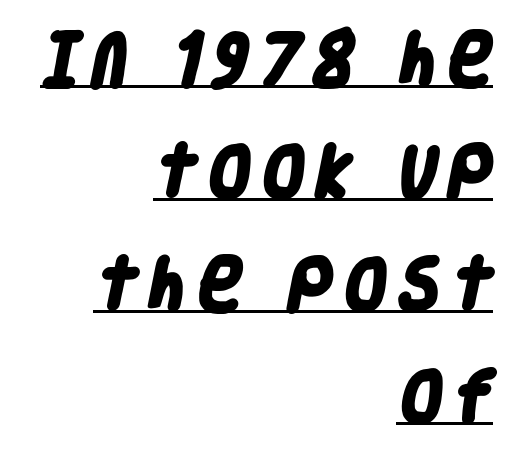
Q: Is the text bold? A: Yes.
Q: Is the typeface a serif or a sans-serif typeface? A: Sans-serif.
Q: Is the text underlined? A: Yes.
Q: How is the paragraph aligned? A: Right-aligned.
Q: Is the spacing between lines tight, normal or loose? A: Loose.
Q: Width (condensed, normal, or wide)? A: Condensed.
Q: Stroke contrast? A: Low.
Q: x-height? A: Large.
Q: Monospaced? A: No.
